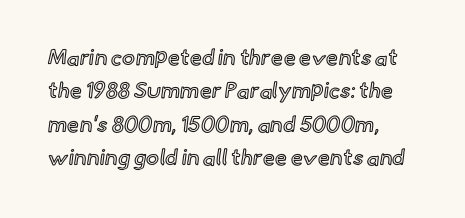
{"underline": "no", "align": "left", "line_spacing": "normal", "line_spacing_ratio": 1.52, "letter_spacing": "normal", "letter_spacing_em": 0.0, "glyph_px": 22}
